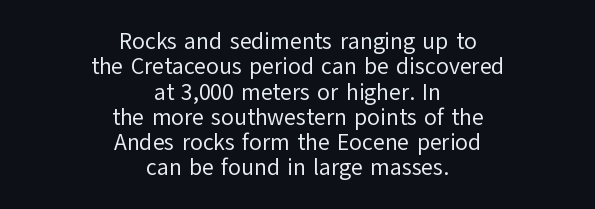
{"italic": "no", "bold": "no", "underline": "no", "align": "center", "line_spacing": "tight", "line_spacing_ratio": 1.1, "letter_spacing": "normal", "letter_spacing_em": 0.0, "glyph_px": 23}
